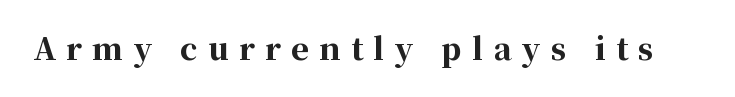
{"serif": "yes", "italic": "no", "bold": "yes", "weight": "bold", "width": "normal", "stroke_contrast": "high", "x_height": "medium", "monospaced": "no", "underline": "no", "letter_spacing": "wide", "letter_spacing_em": 0.35, "glyph_px": 30}
